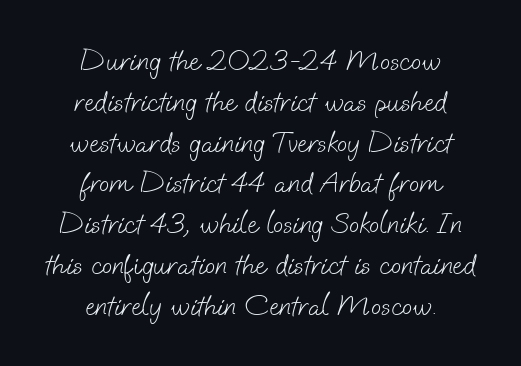
Q: Is the text bold? A: No.
Q: Is the typeface a serif or a sans-serif typeface? A: Sans-serif.
Q: Is the text underlined? A: No.
Q: How is the paragraph aligned? A: Centered.
Q: Is the spacing between letters normal or unusually wide? A: Normal.
Q: Is the spacing between lines tight, normal or loose? A: Normal.
Q: Width (condensed, normal, or wide)? A: Normal.
Q: Stroke contrast? A: Low.
Q: x-height? A: Small.
Q: Monospaced? A: No.
